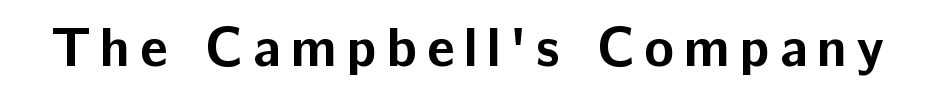
{"serif": "no", "italic": "no", "bold": "yes", "weight": "bold", "width": "normal", "stroke_contrast": "low", "x_height": "medium", "monospaced": "no", "underline": "no", "glyph_px": 55}
